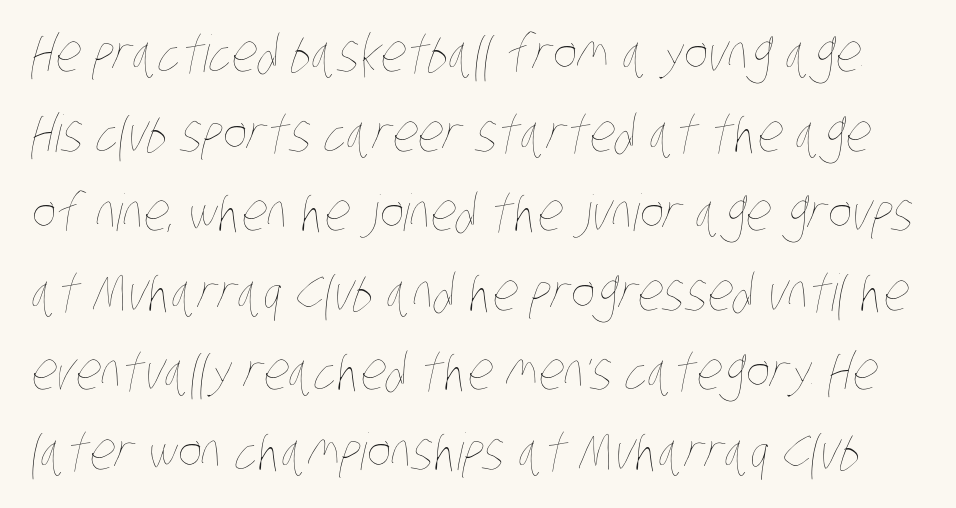
Q: Is the text bold? A: No.
Q: Is the text underlined? A: No.
Q: Is the spacing between letters normal or unusually wide? A: Normal.
Q: Is the spacing between lines tight, normal or loose? A: Normal.
Q: Width (condensed, normal, or wide)? A: Condensed.
Q: Stroke contrast? A: Low.
Q: x-height? A: Large.
Q: Monospaced? A: No.
